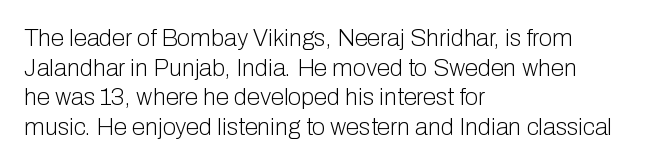
Words appear dense and cohesive because spacing is normal. Stem width sits at or under what a default text font uses. Honestly, there is no underline to notice here at all. The lettering stays uniformly vertical, giving the passage a roman look.
